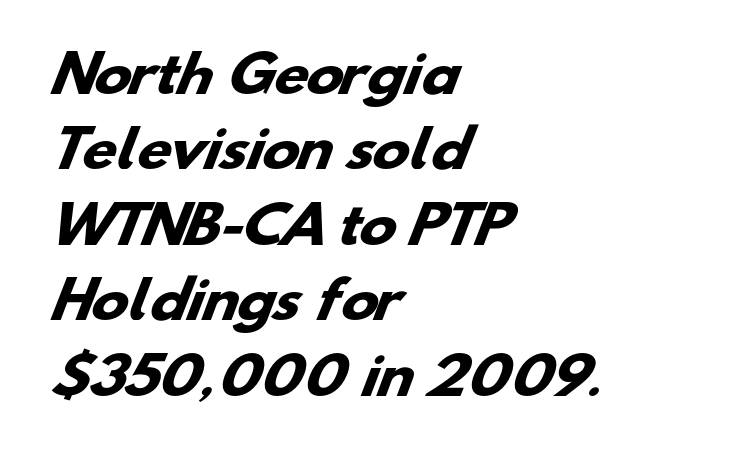
This sample has the flowing, uneven cadence of proportional lettering. Set as a true bold cut, around the 700 mark. The designer went with a sans here, leaving each stem footless. Quick note: underline off. Horizontally, the lines are justified to the leading edge only.
